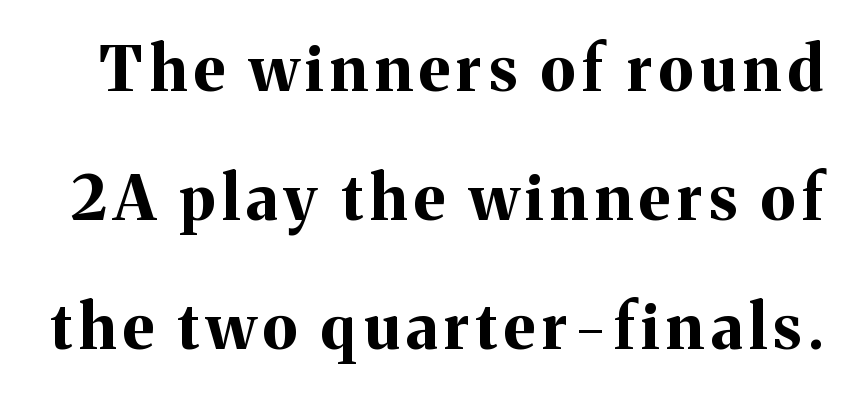
The image shows 62 px bold serif type, upright; set loose line spacing (2.08x), not underlined; medium stroke contrast and a medium x-height.
